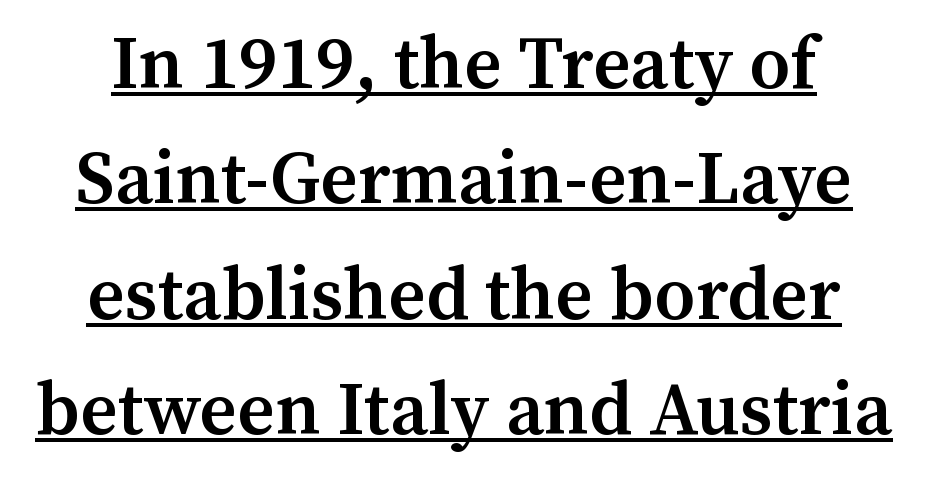
The letterforms sit shoulder to shoulder at normal distance. Notice how the stems are strictly vertical — no italics here. Here the designer chose a conventional face with non-uniform glyph widths. The face used here appears with an underline applied.
